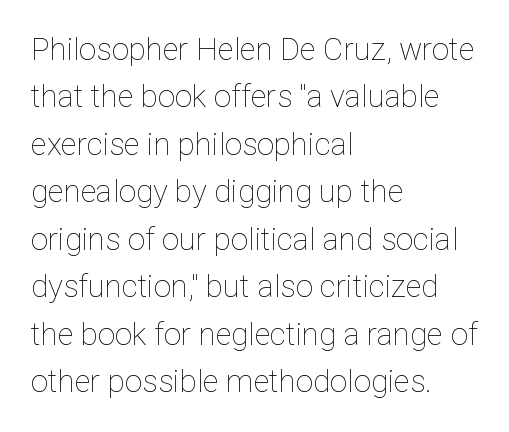
{"italic": "no", "bold": "no", "weight": "thin", "width": "normal", "stroke_contrast": "low", "x_height": "medium", "monospaced": "no", "underline": "no", "align": "left", "line_spacing": "normal", "line_spacing_ratio": 1.53, "letter_spacing": "normal", "letter_spacing_em": 0.0, "glyph_px": 31}
